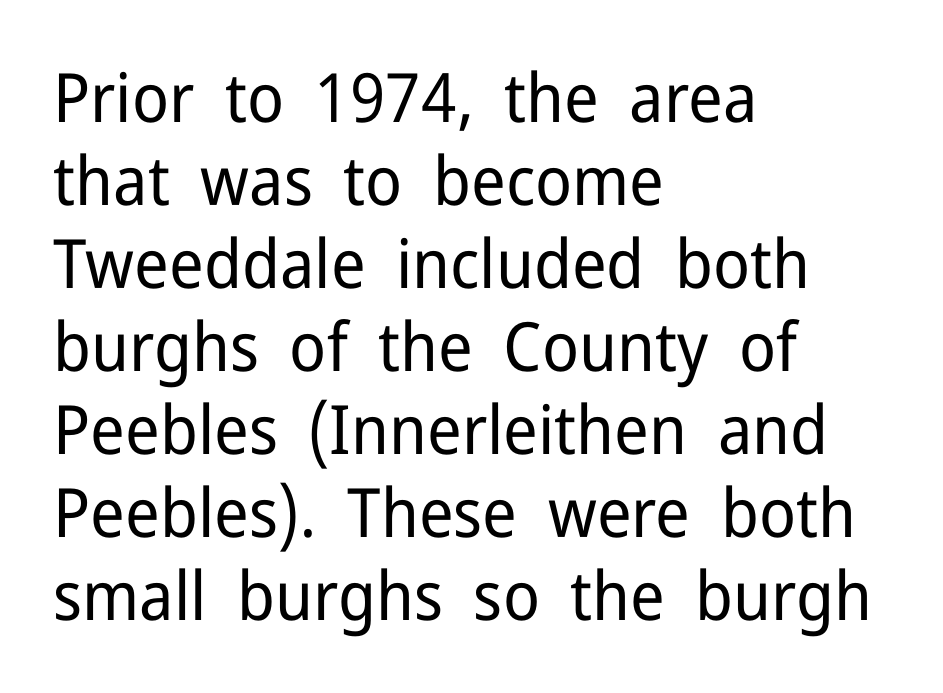
{"serif": "no", "italic": "no", "bold": "no", "weight": "regular", "width": "normal", "stroke_contrast": "low", "x_height": "medium", "monospaced": "no", "underline": "no", "align": "left", "line_spacing_ratio": 1.22, "letter_spacing": "normal", "letter_spacing_em": 0.0, "glyph_px": 68}
